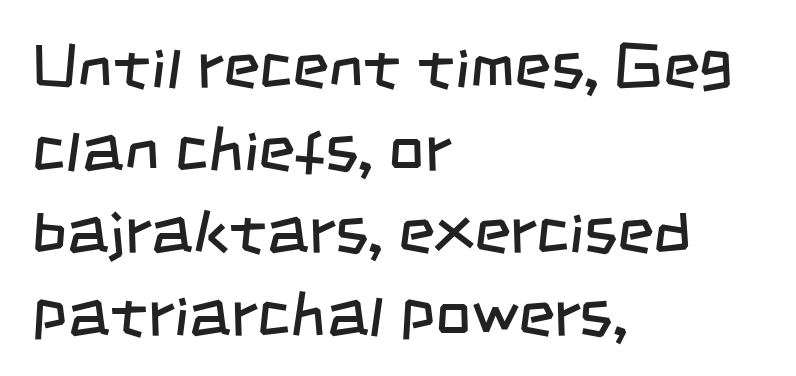
{"serif": "no", "bold": "no", "weight": "regular", "width": "condensed", "stroke_contrast": "low", "x_height": "large", "monospaced": "no", "underline": "no", "align": "left", "line_spacing": "normal", "line_spacing_ratio": 1.31, "letter_spacing": "normal", "letter_spacing_em": 0.0, "glyph_px": 63}
